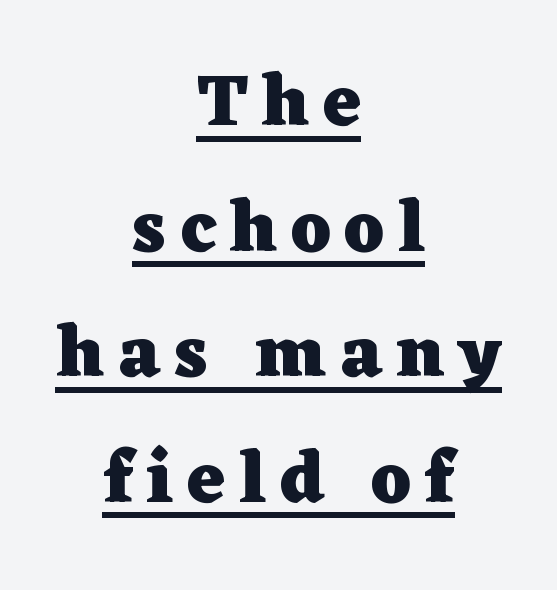
The image shows 73 px heavy, wide serif type, upright; set centered, line spacing 1.72x, underlined; low stroke contrast and a medium x-height.
